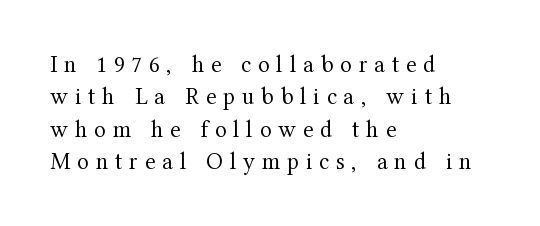
Q: Is the text bold? A: No.
Q: Is the text italic (slanted)? A: No, it is upright.
Q: Is the text underlined? A: No.
Q: How is the paragraph aligned? A: Left-aligned.
Q: Is the spacing between letters normal or unusually wide? A: Unusually wide.
Q: Is the spacing between lines tight, normal or loose? A: Normal.
